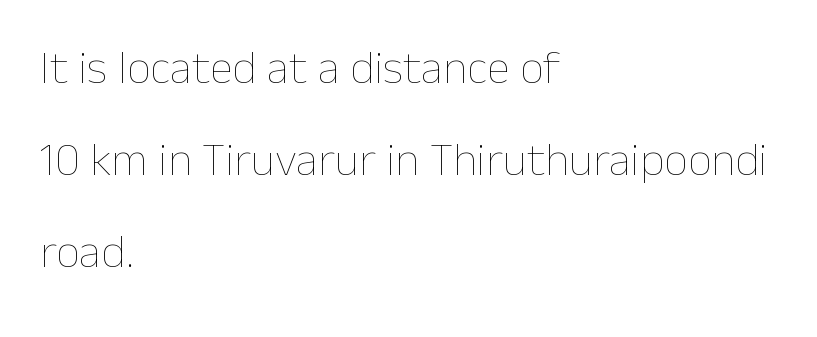
{"italic": "no", "bold": "no", "weight": "thin", "width": "normal", "stroke_contrast": "low", "x_height": "medium", "monospaced": "no", "underline": "no", "align": "left", "line_spacing": "loose", "line_spacing_ratio": 1.96, "letter_spacing": "normal", "letter_spacing_em": 0.0, "glyph_px": 47}
